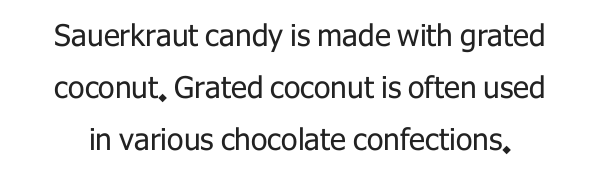
Q: Is the text bold? A: No.
Q: Is the text italic (slanted)? A: No, it is upright.
Q: Is the typeface a serif or a sans-serif typeface? A: Sans-serif.
Q: Is the text underlined? A: No.
Q: Is the spacing between letters normal or unusually wide? A: Normal.
Q: Width (condensed, normal, or wide)? A: Normal.
Q: Stroke contrast? A: Low.
Q: x-height? A: Medium.
Q: Monospaced? A: No.
